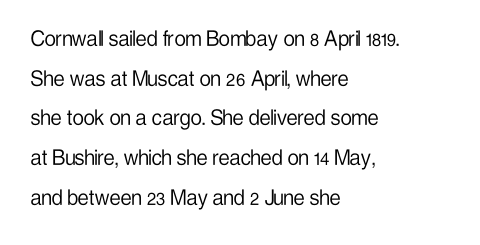
Q: Is the text bold? A: No.
Q: Is the text italic (slanted)? A: No, it is upright.
Q: Is the text underlined? A: No.
Q: How is the paragraph aligned? A: Left-aligned.
Q: Is the spacing between letters normal or unusually wide? A: Normal.
Q: Is the spacing between lines tight, normal or loose? A: Normal.
